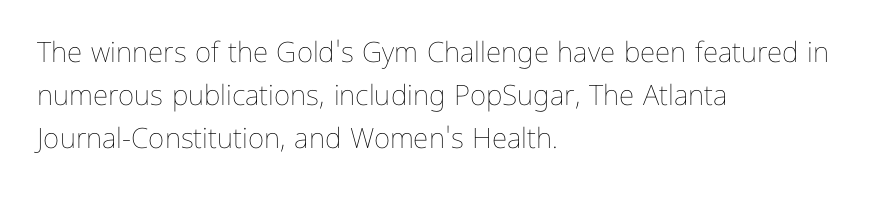
The typesetter chose a ragged-right arrangement here. The face used here is proportionally spaced, like ordinary book or web type. Posture: vertical. Stroke thickness stays within the range of a standard reading face or lighter. Rule under the text: the space is simply empty.
